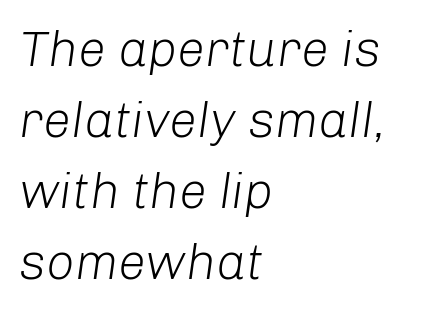
Q: Is the text bold? A: No.
Q: Is the text italic (slanted)? A: Yes, it leans right by about 8 degrees.
Q: Is the text underlined? A: No.
Q: How is the paragraph aligned? A: Left-aligned.
Q: Is the spacing between letters normal or unusually wide? A: Normal.
Q: Is the spacing between lines tight, normal or loose? A: Normal.
Q: Width (condensed, normal, or wide)? A: Normal.
Q: Stroke contrast? A: Low.
Q: x-height? A: Medium.
Q: Monospaced? A: No.
